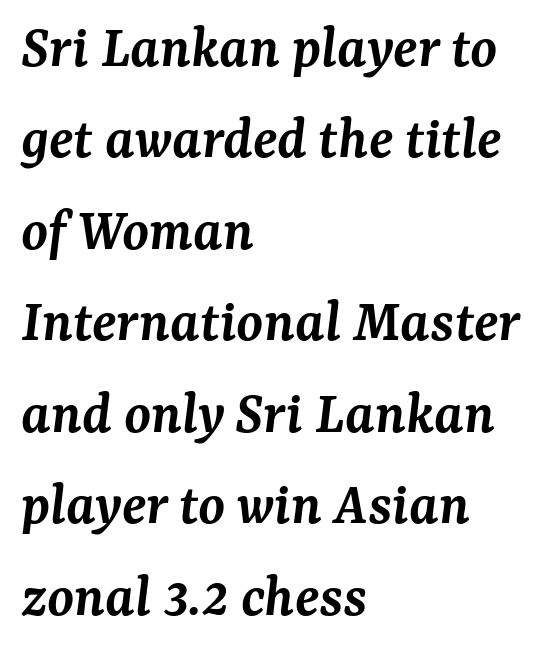
The image shows 61 px semibold serif type, italic (leaning right); set left-aligned, normal line spacing (1.5x), normal letter spacing, not underlined; medium stroke contrast and a medium x-height.
